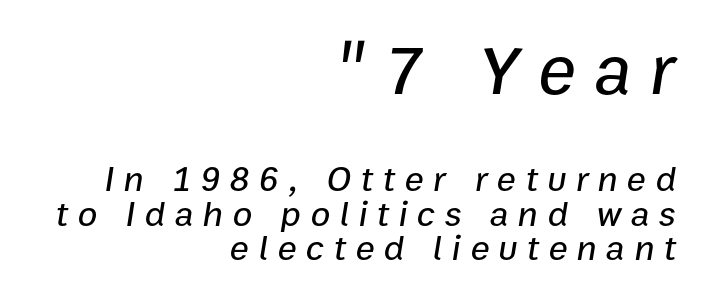
The gap between lines stays unmarked. Every character sits at an angle, as italics do. Observe the wide spacing: letters keep a clear distance from each other. These lines are rendered in a variable-pitch font. Which of the two is more prominent by size? The first, at the top.
